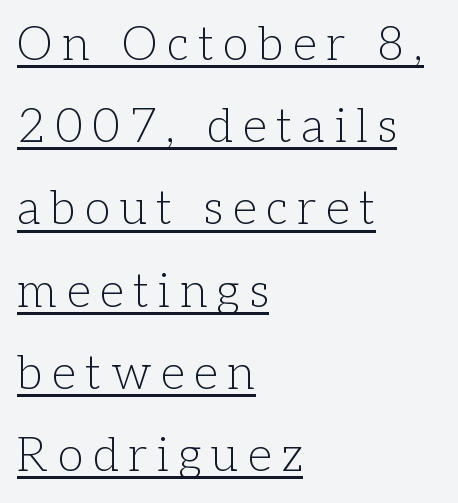
Q: Is the text bold? A: No.
Q: Is the text italic (slanted)? A: No, it is upright.
Q: Is the typeface a serif or a sans-serif typeface? A: Serif.
Q: Is the text underlined? A: Yes.
Q: How is the paragraph aligned? A: Left-aligned.
Q: Is the spacing between letters normal or unusually wide? A: Unusually wide.
Q: Width (condensed, normal, or wide)? A: Normal.
Q: Stroke contrast? A: Low.
Q: x-height? A: Medium.
Q: Monospaced? A: No.
